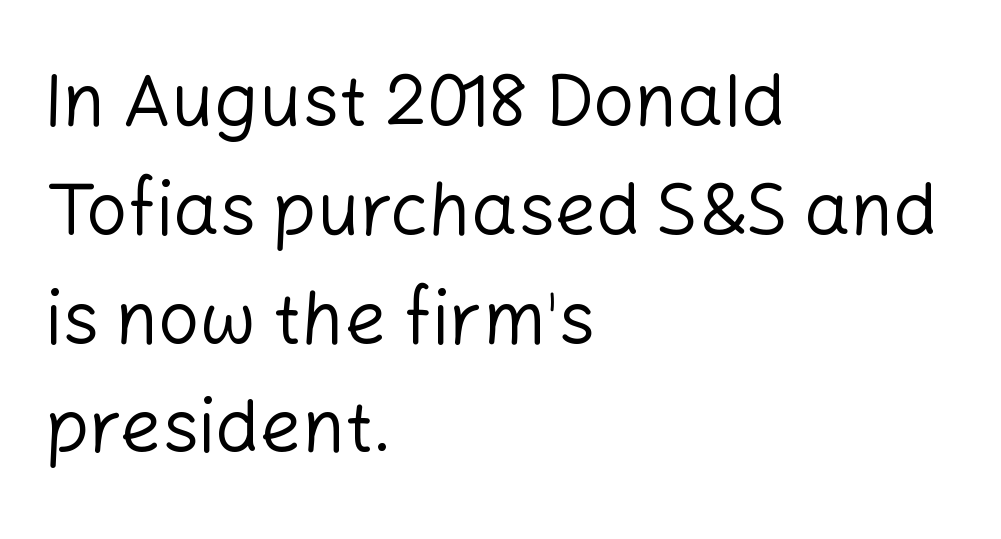
Q: Is the text bold? A: No.
Q: Is the text italic (slanted)? A: No, it is upright.
Q: Is the typeface a serif or a sans-serif typeface? A: Sans-serif.
Q: Is the text underlined? A: No.
Q: How is the paragraph aligned? A: Left-aligned.
Q: Is the spacing between letters normal or unusually wide? A: Normal.
Q: Is the spacing between lines tight, normal or loose? A: Normal.
Q: Width (condensed, normal, or wide)? A: Normal.
Q: Stroke contrast? A: Low.
Q: x-height? A: Medium.
Q: Monospaced? A: No.
